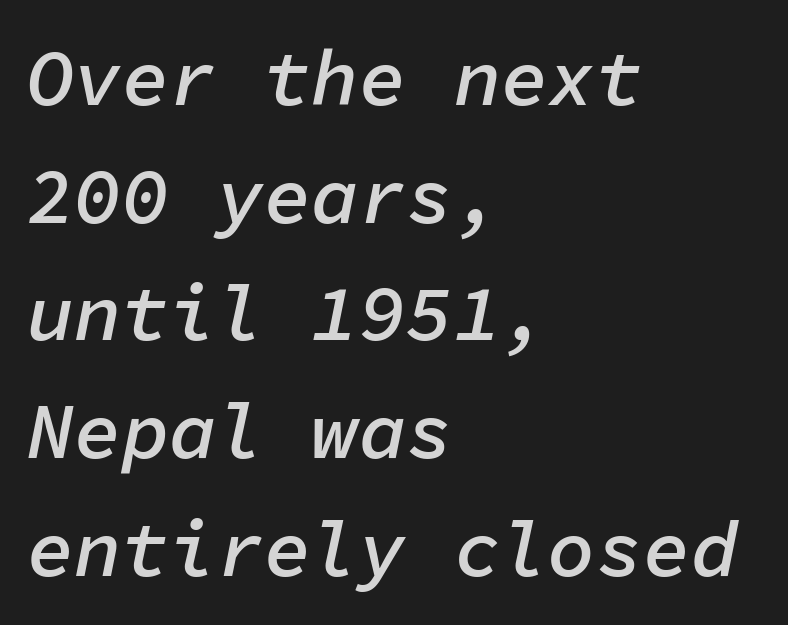
{"italic": "yes", "lean": "right", "slant_degrees": 11, "bold": "semi", "weight": "semibold", "width": "normal", "stroke_contrast": "low", "x_height": "medium", "monospaced": "yes", "underline": "no", "align": "left", "line_spacing": "normal", "line_spacing_ratio": 1.49, "letter_spacing": "normal", "letter_spacing_em": 0.0, "glyph_px": 79}
